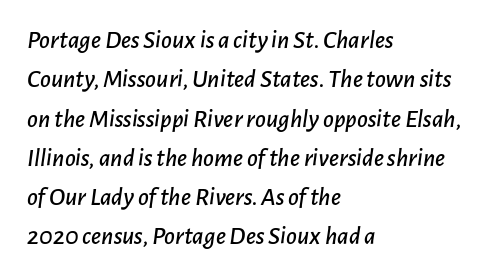
Q: Is the text italic (slanted)? A: Yes, it leans right by about 7 degrees.
Q: Is the text underlined? A: No.
Q: How is the paragraph aligned? A: Left-aligned.
Q: Is the spacing between letters normal or unusually wide? A: Normal.
Q: Is the spacing between lines tight, normal or loose? A: Normal.
